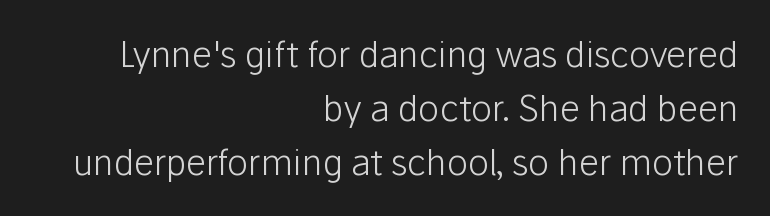
The image shows 35 px light sans-serif type, upright; set right-aligned, normal line spacing (1.54x), normal letter spacing, not underlined; low stroke contrast and a medium x-height.
